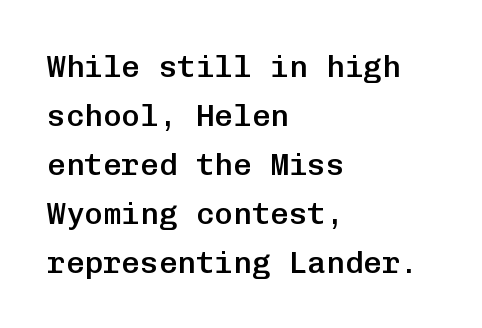
The image shows 31 px semibold sans-serif type, upright, monospaced; set left-aligned, normal line spacing (1.58x), normal letter spacing, not underlined; low stroke contrast and a medium x-height.
